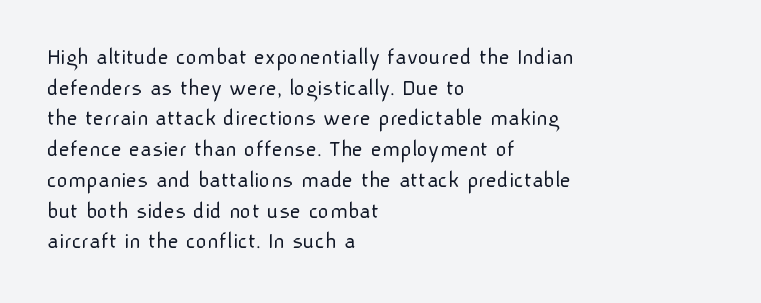
Q: Is the text bold? A: No.
Q: Is the text italic (slanted)? A: No, it is upright.
Q: Is the text underlined? A: No.
Q: How is the paragraph aligned? A: Left-aligned.
Q: Is the spacing between letters normal or unusually wide? A: Normal.
Q: Is the spacing between lines tight, normal or loose? A: Normal.
